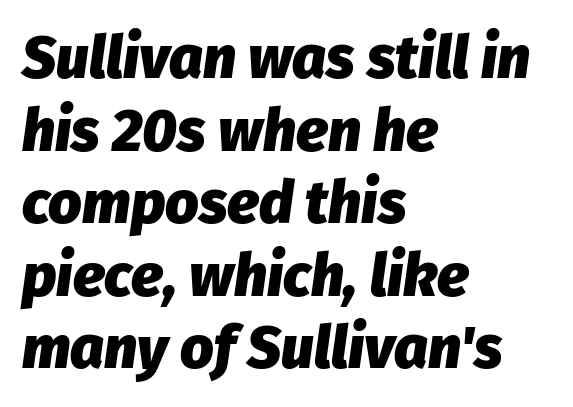
The image shows 59 px heavy type, italic (leaning right); set left-aligned, line spacing 1.23x, normal letter spacing, not underlined; low stroke contrast and a medium x-height.
